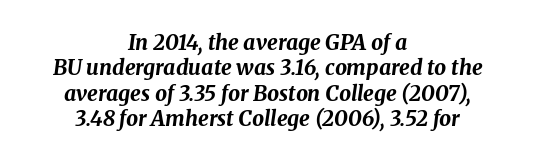
{"italic": "yes", "lean": "right", "slant_degrees": 8, "bold": "yes", "underline": "no", "align": "center", "line_spacing_ratio": 1.21, "letter_spacing": "normal", "letter_spacing_em": 0.0, "glyph_px": 21}
